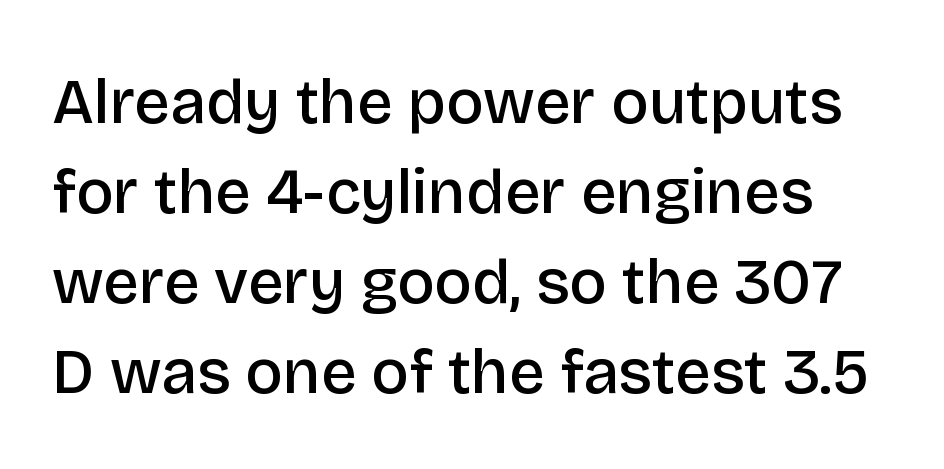
The rendering keeps characters at their native spacing. The designer went with a sans here, leaving each stem footless. Vertical strokes here are truly vertical. The passage shown is typed in a proportional face where columns would drift. Students, this is semibold: more ink than regular, less than bold.
